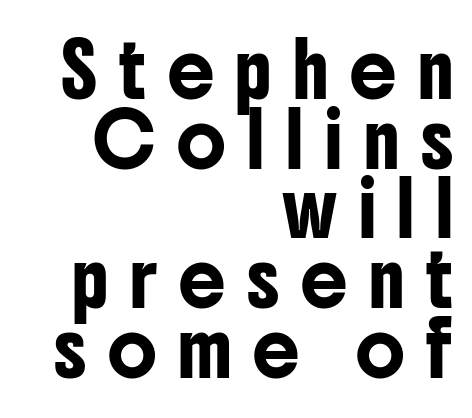
Q: Is the text italic (slanted)? A: No, it is upright.
Q: Is the typeface a serif or a sans-serif typeface? A: Sans-serif.
Q: Is the text underlined? A: No.
Q: How is the paragraph aligned? A: Right-aligned.
Q: Is the spacing between letters normal or unusually wide? A: Unusually wide.
Q: Is the spacing between lines tight, normal or loose? A: Normal.
Q: Width (condensed, normal, or wide)? A: Condensed.
Q: Stroke contrast? A: Low.
Q: x-height? A: Medium.
Q: Monospaced? A: No.
